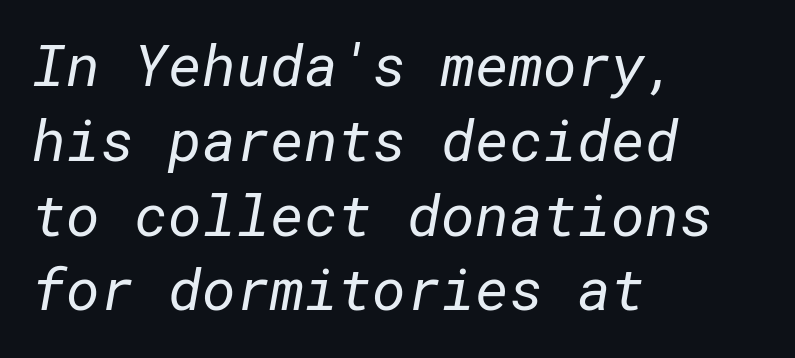
{"serif": "no", "bold": "no", "weight": "regular", "width": "normal", "stroke_contrast": "low", "x_height": "medium", "underline": "no", "align": "left", "line_spacing": "normal", "line_spacing_ratio": 1.29, "letter_spacing": "normal", "letter_spacing_em": 0.0, "glyph_px": 58}
